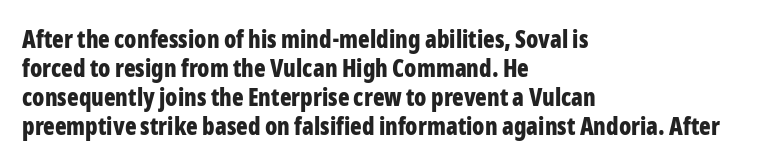
{"italic": "no", "bold": "yes", "underline": "no", "align": "left", "line_spacing_ratio": 1.21, "letter_spacing": "normal", "letter_spacing_em": 0.0, "glyph_px": 24}
